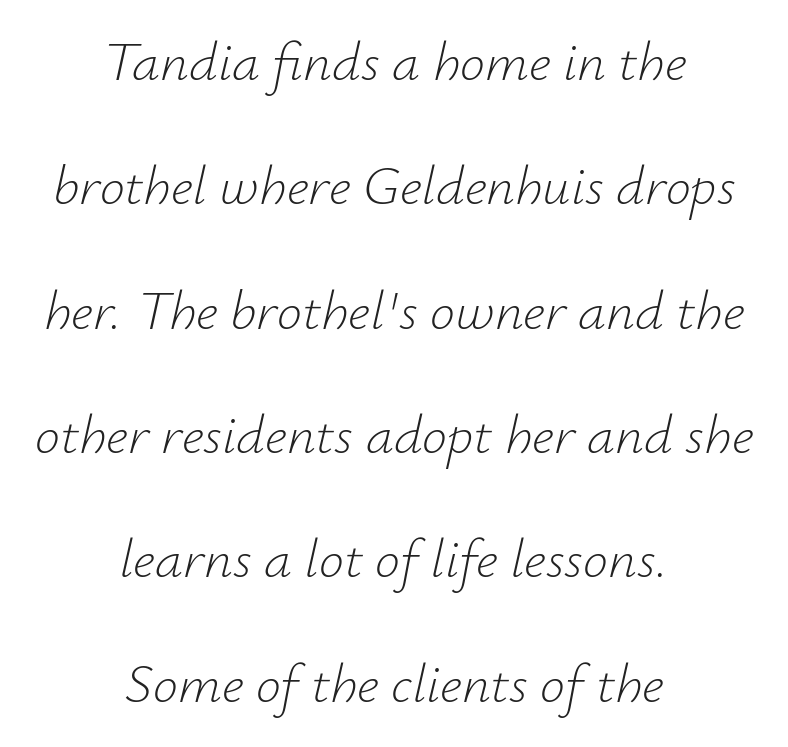
The image shows 56 px light type, italic (leaning right); set centered, loose line spacing (2.22x), normal letter spacing, not underlined; low stroke contrast and a small x-height.
